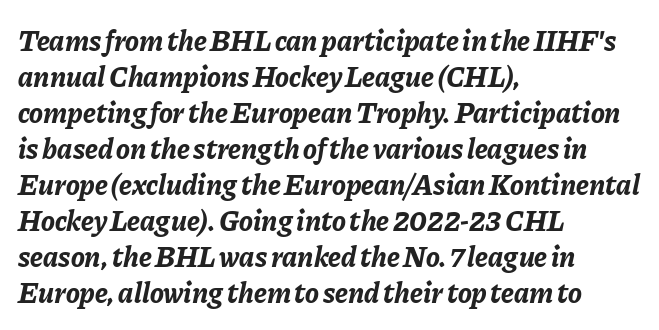
Q: Is the text bold? A: Yes.
Q: Is the text italic (slanted)? A: Yes, it leans right by about 11 degrees.
Q: Is the text underlined? A: No.
Q: How is the paragraph aligned? A: Left-aligned.
Q: Is the spacing between letters normal or unusually wide? A: Normal.
Q: Width (condensed, normal, or wide)? A: Normal.
Q: Stroke contrast? A: Low.
Q: x-height? A: Medium.
Q: Monospaced? A: No.
